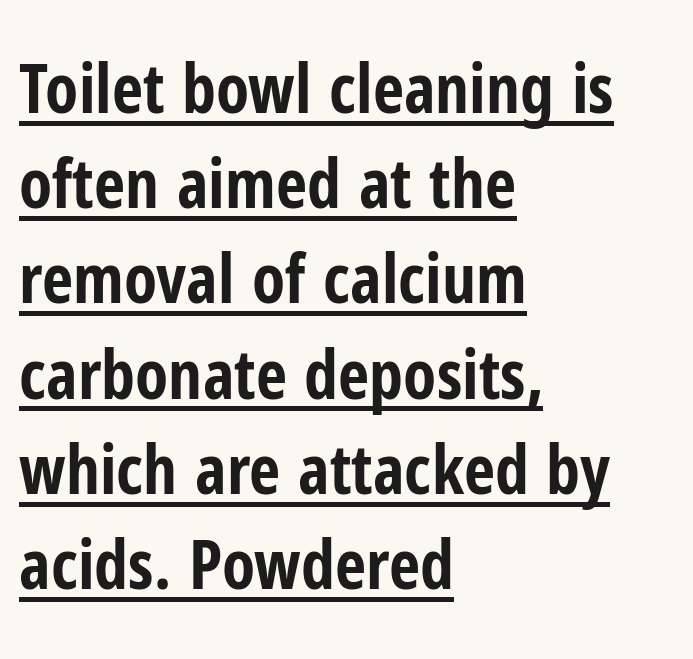
The image shows 68 px bold, condensed sans-serif type, upright; set left-aligned, normal line spacing (1.4x), normal letter spacing, underlined; low stroke contrast and a medium x-height.
